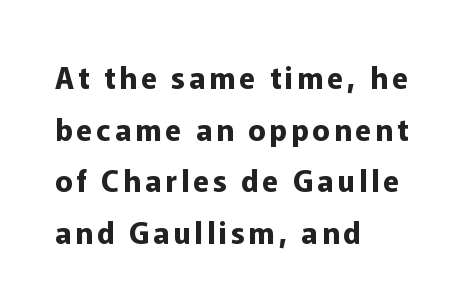
A typesetter would mark this as roman, not italic. Honestly, there is no underline to notice here at all. Strong, thick strokes mark this as bold type. The rendering shows plain stroke endings on the letterforms — a sans-serif design.
